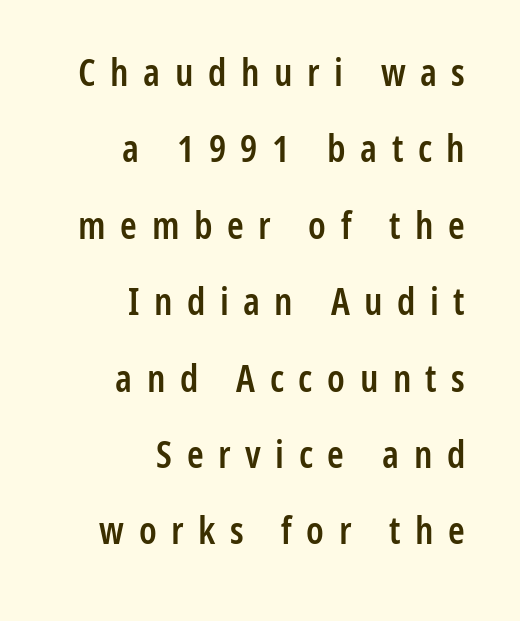
The image shows 38 px semibold, condensed sans-serif type, upright; set right-aligned, loose line spacing (2.01x), unusually wide letter spacing (+0.38 em), not underlined; low stroke contrast and a medium x-height.
